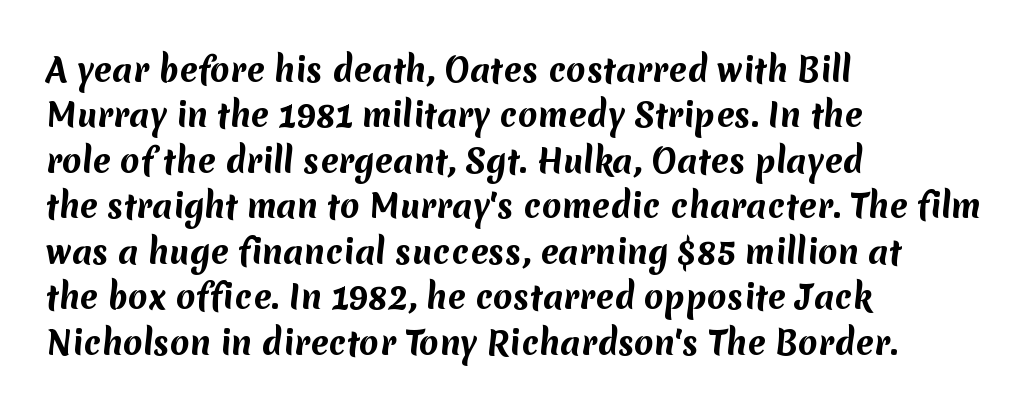
The image shows 32 px bold sans-serif type; set left-aligned, normal line spacing (1.42x), normal letter spacing, not underlined; medium stroke contrast and a medium x-height.
